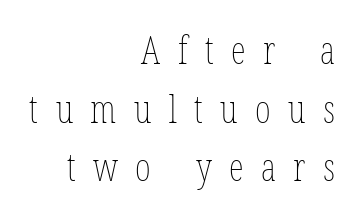
{"italic": "no", "bold": "no", "weight": "thin", "width": "condensed", "stroke_contrast": "low", "x_height": "medium", "monospaced": "no", "underline": "no", "align": "right", "line_spacing": "normal", "line_spacing_ratio": 1.54, "letter_spacing": "wide", "letter_spacing_em": 0.46, "glyph_px": 38}
